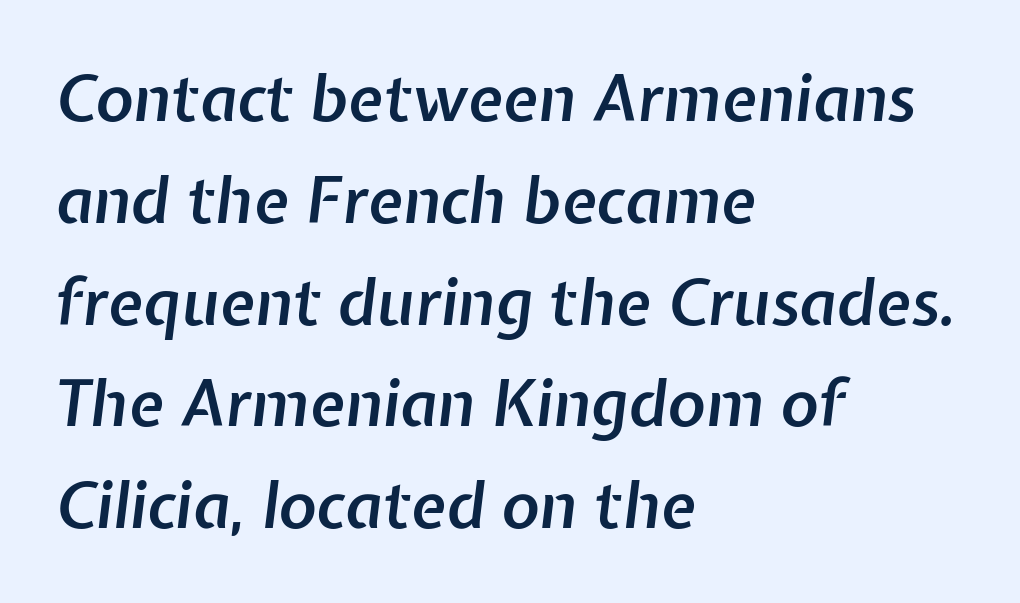
The image shows 64 px semibold type, italic (leaning right); set left-aligned, normal line spacing (1.59x), normal letter spacing, not underlined; low stroke contrast and a medium x-height.
